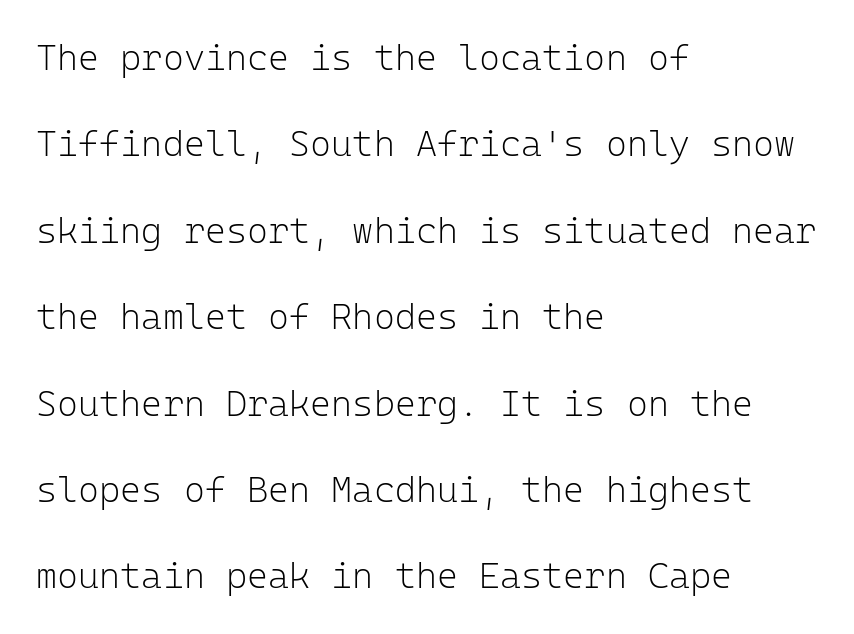
Short note: letters normally spaced. Honestly, there is no underline to notice here at all. Bold? No — there's no thickening of the strokes. You can tell from the bare stems that sans-serif type was used. Each new line begins a long way beneath the previous one. Do the characters align in a grid? Yes, the font is monospaced.
